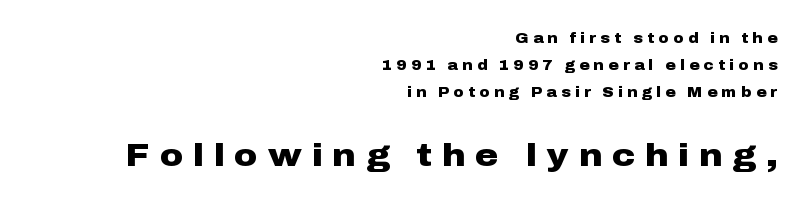
The image shows 32 px heavy, wide sans-serif type, upright; set right-aligned, loose line spacing (1.93x), unusually wide letter spacing (+0.31 em), not underlined; the second (bottom) block is 2.29x larger; low stroke contrast and a medium x-height.
